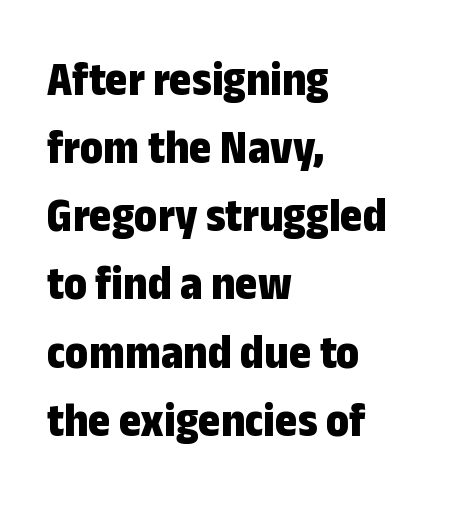
{"serif": "no", "italic": "no", "bold": "yes", "weight": "bold", "width": "condensed", "stroke_contrast": "low", "x_height": "medium", "monospaced": "no", "underline": "no", "align": "left", "line_spacing": "normal", "line_spacing_ratio": 1.42, "letter_spacing": "normal", "letter_spacing_em": 0.0, "glyph_px": 48}
